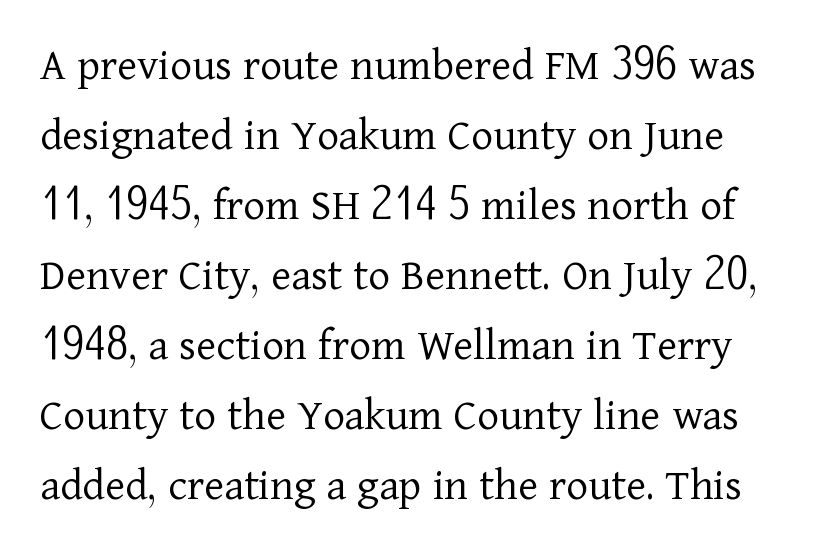
The image shows 47 px light serif type, upright; set normal line spacing (1.49x), normal letter spacing, not underlined; low stroke contrast and a medium x-height.
